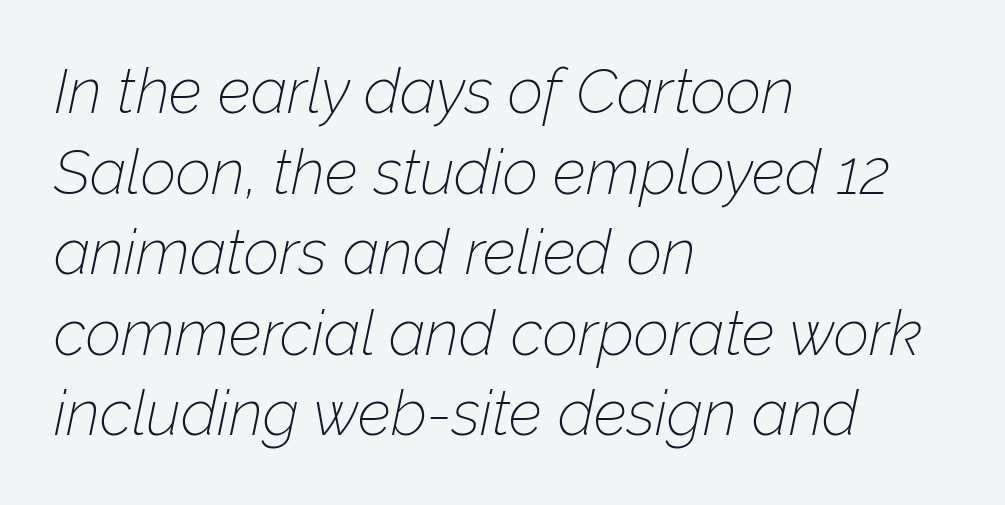
{"italic": "yes", "lean": "right", "slant_degrees": 12, "bold": "no", "weight": "thin", "width": "normal", "stroke_contrast": "low", "x_height": "medium", "monospaced": "no", "underline": "no", "align": "left", "line_spacing": "normal", "line_spacing_ratio": 1.3, "letter_spacing": "normal", "letter_spacing_em": 0.0, "glyph_px": 62}
